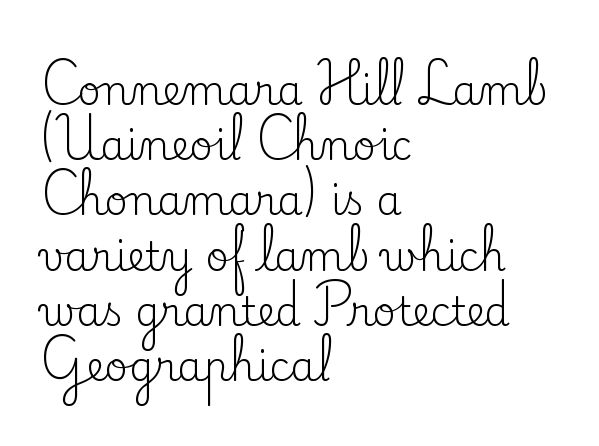
{"italic": "no", "bold": "no", "weight": "regular", "width": "normal", "stroke_contrast": "low", "x_height": "small", "monospaced": "no", "underline": "no", "align": "left", "line_spacing": "normal", "line_spacing_ratio": 1.38, "letter_spacing": "normal", "letter_spacing_em": 0.0, "glyph_px": 40}
